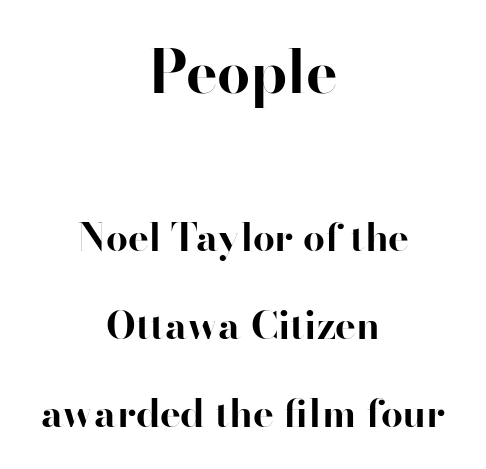
Q: Is the text bold? A: Yes.
Q: Is the text italic (slanted)? A: No, it is upright.
Q: Is the typeface a serif or a sans-serif typeface? A: Sans-serif.
Q: Is the text underlined? A: No.
Q: How is the paragraph aligned? A: Centered.
Q: Is the spacing between letters normal or unusually wide? A: Normal.
Q: Is the spacing between lines tight, normal or loose? A: Loose.
Q: Which block of text is set in a larger size, the first (top) or the second (bottom)? A: The first (top) one.
Q: Width (condensed, normal, or wide)? A: Normal.
Q: Stroke contrast? A: High.
Q: x-height? A: Small.
Q: Monospaced? A: No.
